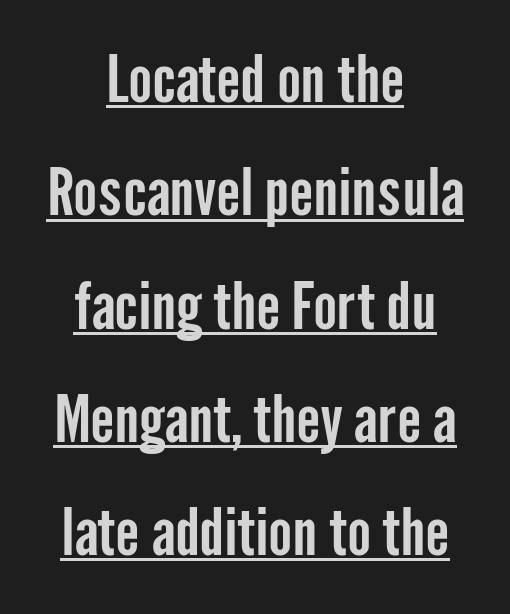
The rendering positions every line midway between the sides. In terms of letterform style, serifs are entirely absent. The passage shown has conventional tracking throughout. Beneath each row of characters lies a ruled line. These lines were composed using upright roman letters.
